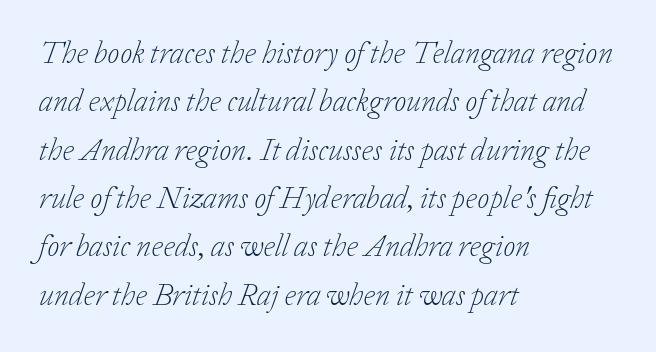
Q: Is the text bold? A: No.
Q: Is the text italic (slanted)? A: Yes, it leans right by about 20 degrees.
Q: Is the typeface a serif or a sans-serif typeface? A: Serif.
Q: Is the text underlined? A: No.
Q: How is the paragraph aligned? A: Left-aligned.
Q: Is the spacing between letters normal or unusually wide? A: Normal.
Q: Is the spacing between lines tight, normal or loose? A: Normal.
Q: Width (condensed, normal, or wide)? A: Normal.
Q: Stroke contrast? A: Low.
Q: x-height? A: Medium.
Q: Monospaced? A: No.
